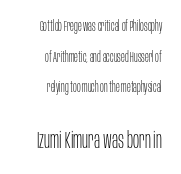
{"italic": "no", "bold": "no", "underline": "no", "align": "right", "line_spacing": "loose", "line_spacing_ratio": 2.19, "letter_spacing": "normal", "letter_spacing_em": 0.0, "larger_block": "second", "size_ratio": 1.64, "glyph_px": 23}
